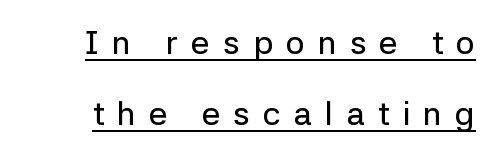
{"serif": "no", "italic": "no", "width": "normal", "stroke_contrast": "low", "x_height": "medium", "monospaced": "no", "underline": "yes", "line_spacing": "loose", "line_spacing_ratio": 2.14, "letter_spacing": "wide", "letter_spacing_em": 0.4, "glyph_px": 33}
